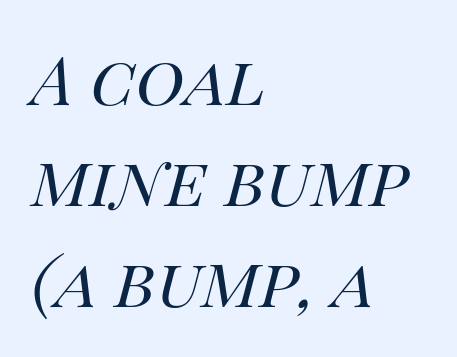
The font's italic variant was chosen for this text. Vertically, the passage feels balanced, rows spaced as you'd expect. The ragged edge is on the right, which tells us the setting is flush left. The area under the type is left untouched.
